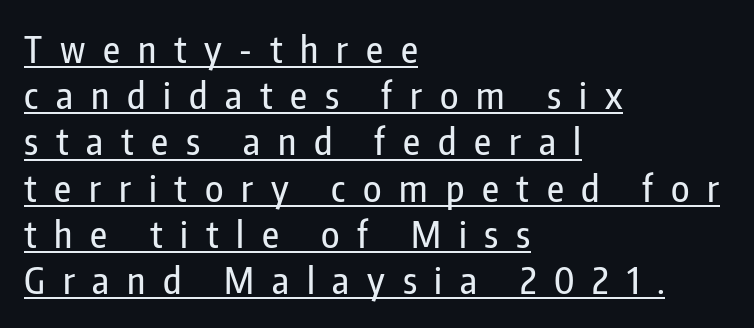
Characters remain perfectly vertical along every line. The face used here is rendered with a markedly widened letterfit. Reading down the column, the eye jumps a familiar distance to each next line. Somebody hit Ctrl+U on this one — the words are underlined. Check where the strokes stop: nothing finishes them off — pure sans.
